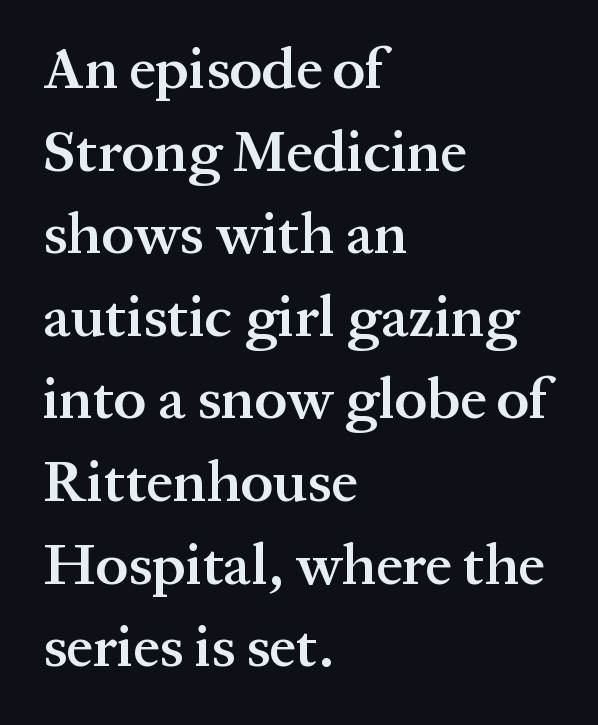
Q: Is the text bold? A: Semi-bold.
Q: Is the text italic (slanted)? A: No, it is upright.
Q: Is the typeface a serif or a sans-serif typeface? A: Serif.
Q: Is the text underlined? A: No.
Q: How is the paragraph aligned? A: Left-aligned.
Q: Is the spacing between letters normal or unusually wide? A: Normal.
Q: Is the spacing between lines tight, normal or loose? A: Normal.
Q: Width (condensed, normal, or wide)? A: Normal.
Q: Stroke contrast? A: Medium.
Q: x-height? A: Medium.
Q: Monospaced? A: No.
